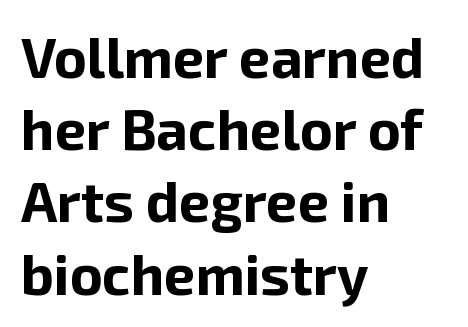
The horizontal fit of the characters is conventional and even. Regarding leading, the lines here are spaced in the standard way. The rendering uses natural spacing where letterforms have individual widths. Every character sits straight up, as roman type does. Type style note: lacks serifs.
